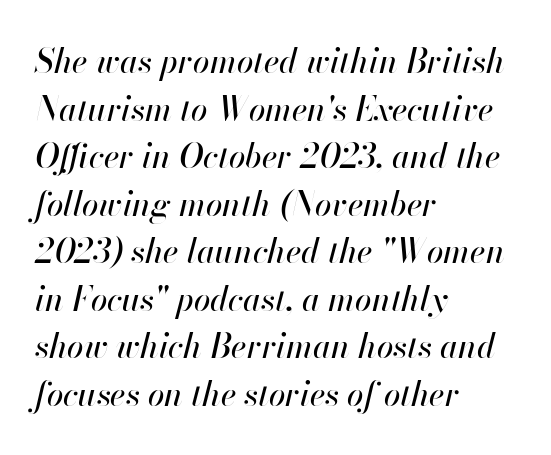
{"italic": "yes", "lean": "right", "slant_degrees": 13, "width": "normal", "stroke_contrast": "high", "x_height": "small", "monospaced": "no", "underline": "no", "align": "left", "line_spacing": "normal", "line_spacing_ratio": 1.44, "letter_spacing": "normal", "letter_spacing_em": 0.0, "glyph_px": 33}
